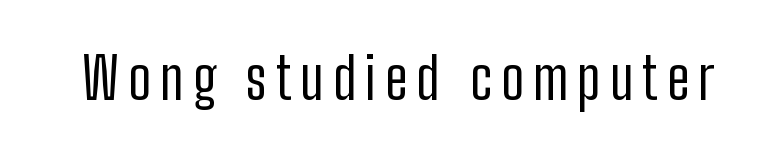
{"serif": "no", "italic": "no", "bold": "no", "weight": "regular", "width": "condensed", "stroke_contrast": "low", "x_height": "medium", "monospaced": "no", "underline": "no", "glyph_px": 57}
